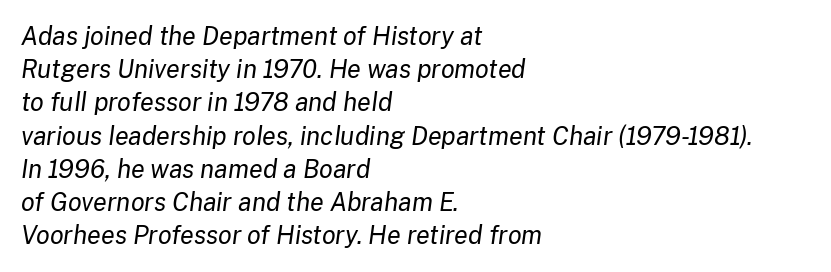
The image shows 25 px text type, italic (leaning right); set left-aligned, normal line spacing (1.33x), normal letter spacing, not underlined.
